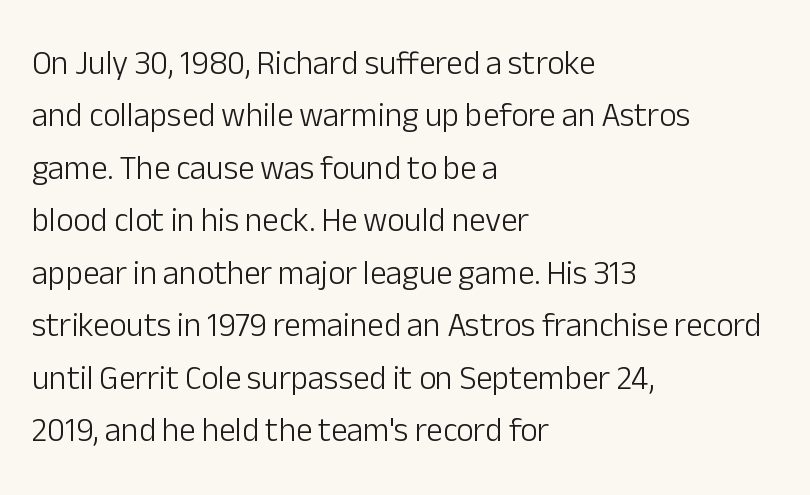
{"serif": "no", "italic": "no", "bold": "no", "weight": "light", "width": "normal", "stroke_contrast": "low", "x_height": "medium", "monospaced": "no", "underline": "no", "align": "left", "line_spacing": "normal", "line_spacing_ratio": 1.59, "letter_spacing": "normal", "letter_spacing_em": 0.0, "glyph_px": 33}
